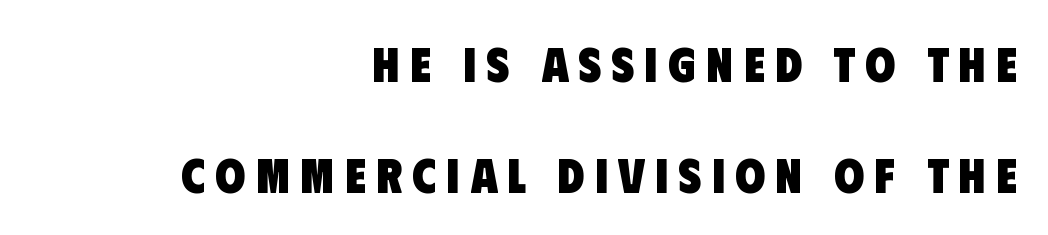
{"serif": "no", "bold": "yes", "weight": "heavy", "width": "condensed", "stroke_contrast": "low", "x_height": "large", "monospaced": "no", "underline": "no", "align": "right", "line_spacing": "loose", "line_spacing_ratio": 2.27, "letter_spacing": "wide", "letter_spacing_em": 0.21, "glyph_px": 49}
